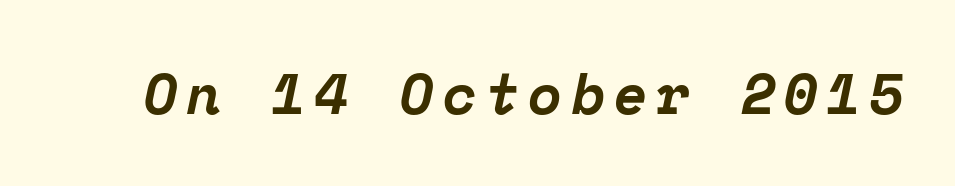
{"serif": "yes", "italic": "yes", "lean": "right", "slant_degrees": 12, "bold": "yes", "weight": "bold", "width": "normal", "stroke_contrast": "low", "x_height": "medium", "monospaced": "yes", "underline": "no", "glyph_px": 56}
